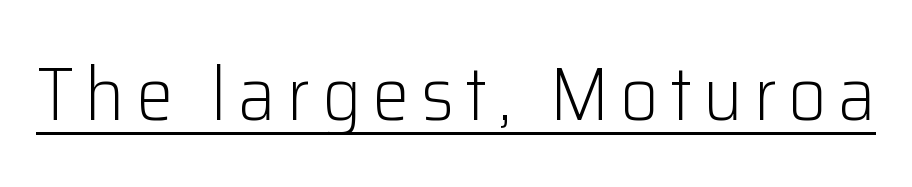
{"serif": "no", "italic": "no", "bold": "no", "weight": "light", "width": "normal", "stroke_contrast": "low", "x_height": "medium", "monospaced": "no", "underline": "yes", "glyph_px": 75}
